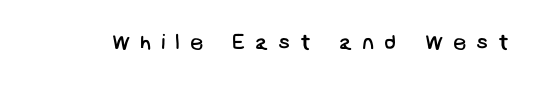
The image shows 21 px text type; set unusually wide letter spacing (+0.46 em), not underlined.
